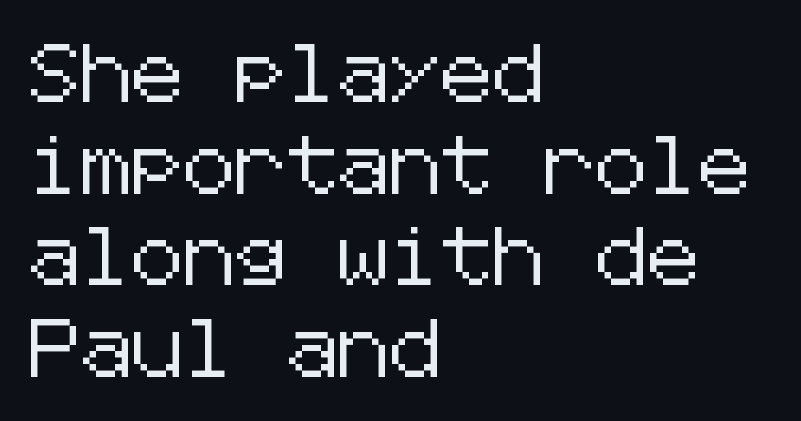
{"serif": "no", "italic": "no", "width": "normal", "stroke_contrast": "low", "x_height": "medium", "underline": "no", "align": "left", "line_spacing": "normal", "line_spacing_ratio": 1.58, "letter_spacing": "normal", "letter_spacing_em": 0.0, "glyph_px": 58}
